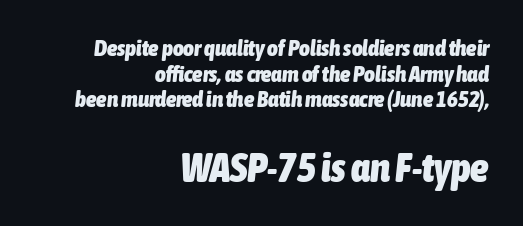
The image shows 41 px heavy, condensed type, italic (leaning right); set right-aligned, tight line spacing (1.11x), normal letter spacing, not underlined; the second (bottom) block is 1.78x larger; low stroke contrast and a medium x-height.
